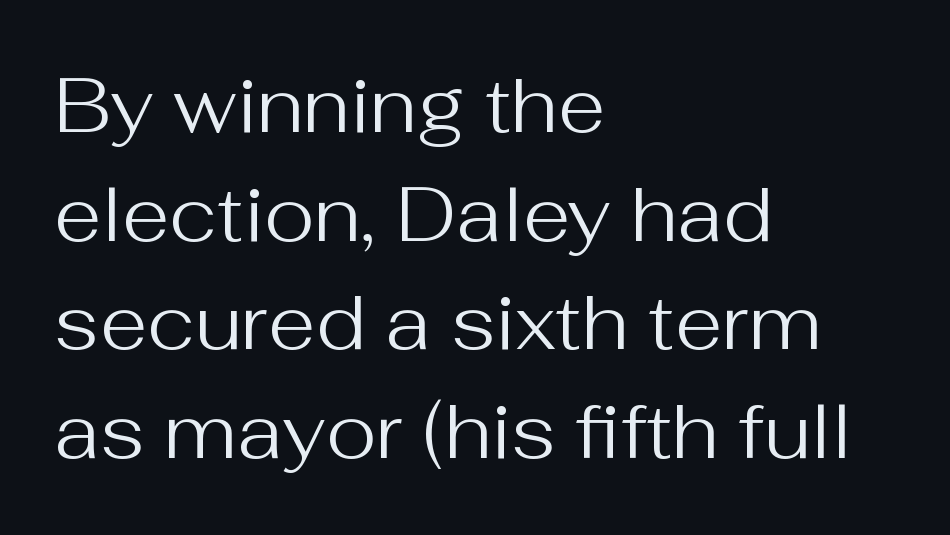
{"serif": "no", "italic": "no", "bold": "no", "weight": "regular", "width": "normal", "stroke_contrast": "medium", "x_height": "medium", "monospaced": "no", "underline": "no", "align": "left", "line_spacing": "normal", "line_spacing_ratio": 1.41, "letter_spacing": "normal", "letter_spacing_em": 0.0, "glyph_px": 77}
